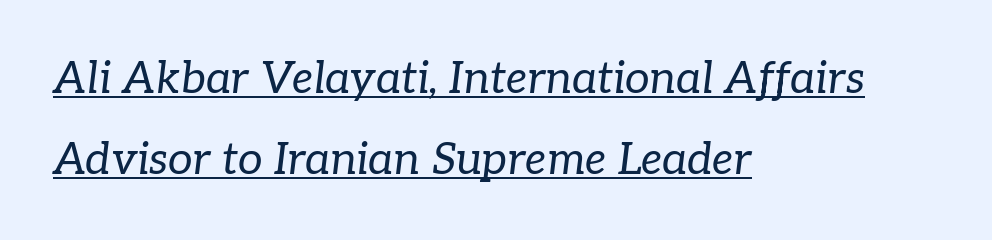
The image shows 44 px regular-weight serif type, italic (leaning right); set left-aligned, line spacing 1.83x, normal letter spacing, underlined; low stroke contrast and a medium x-height.
